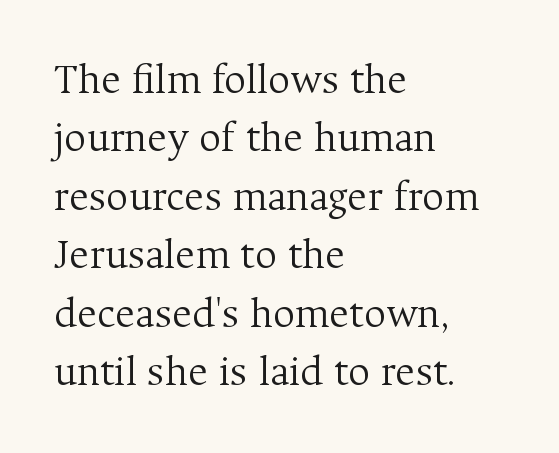
{"serif": "yes", "italic": "no", "bold": "no", "weight": "light", "width": "normal", "stroke_contrast": "medium", "x_height": "medium", "monospaced": "no", "underline": "no", "align": "left", "line_spacing": "normal", "line_spacing_ratio": 1.36, "letter_spacing": "normal", "letter_spacing_em": 0.0, "glyph_px": 43}
